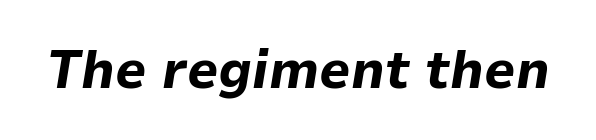
{"italic": "yes", "lean": "right", "slant_degrees": 9, "bold": "yes", "weight": "bold", "width": "normal", "stroke_contrast": "low", "x_height": "medium", "monospaced": "no", "underline": "no", "letter_spacing": "normal", "letter_spacing_em": 0.0, "glyph_px": 55}
